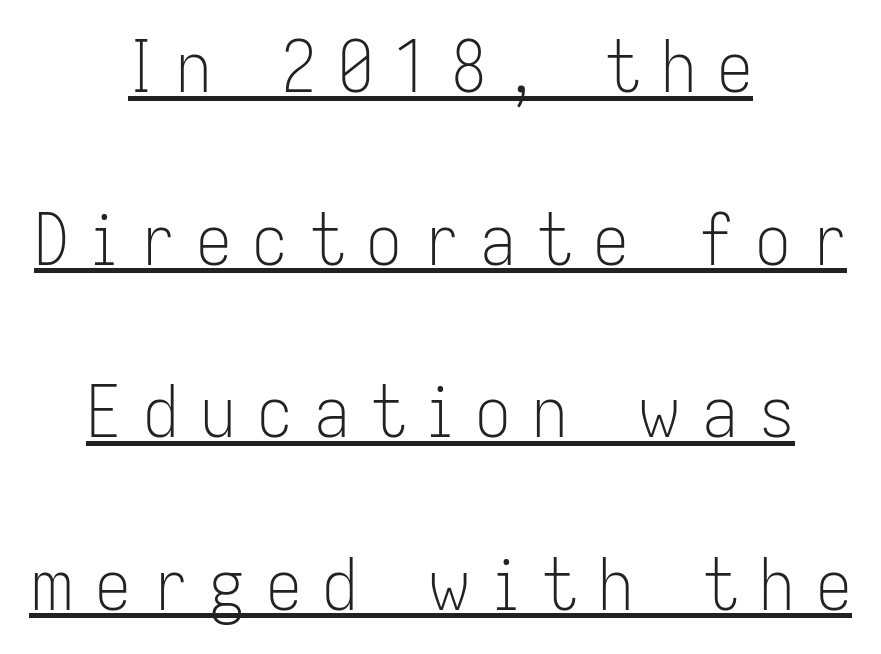
The image shows 71 px light, condensed sans-serif type, upright; set centered, loose line spacing (2.43x), unusually wide letter spacing (+0.3 em), underlined; low stroke contrast and a medium x-height.
